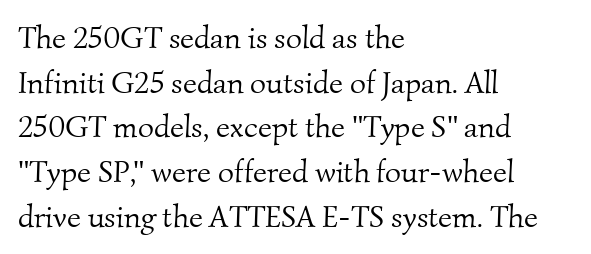
{"serif": "yes", "bold": "no", "weight": "light", "width": "normal", "stroke_contrast": "medium", "x_height": "small", "monospaced": "no", "underline": "no", "align": "left", "line_spacing": "normal", "line_spacing_ratio": 1.44, "letter_spacing": "normal", "letter_spacing_em": 0.0, "glyph_px": 31}
